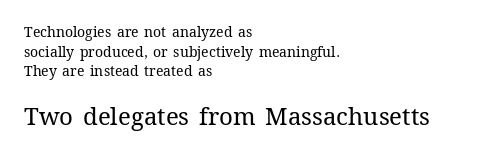
{"italic": "no", "bold": "no", "underline": "no", "align": "left", "line_spacing": "normal", "line_spacing_ratio": 1.41, "letter_spacing": "normal", "letter_spacing_em": 0.0, "larger_block": "second", "size_ratio": 1.71, "glyph_px": 24}
